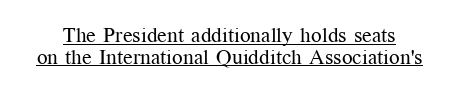
{"italic": "no", "bold": "no", "underline": "yes", "line_spacing": "tight", "line_spacing_ratio": 1.04, "letter_spacing": "normal", "letter_spacing_em": 0.0, "glyph_px": 21}
